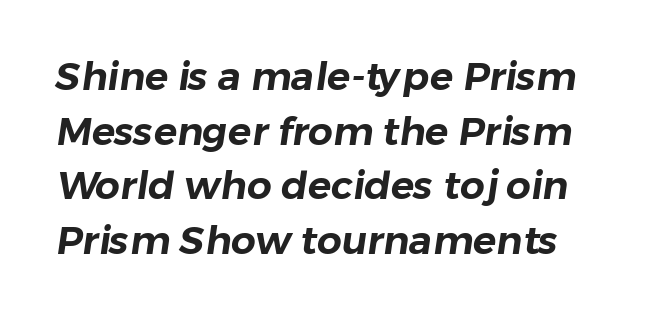
{"serif": "no", "width": "normal", "stroke_contrast": "low", "x_height": "medium", "monospaced": "no", "underline": "no", "align": "left", "line_spacing": "normal", "line_spacing_ratio": 1.4, "letter_spacing": "normal", "letter_spacing_em": 0.0, "glyph_px": 39}
